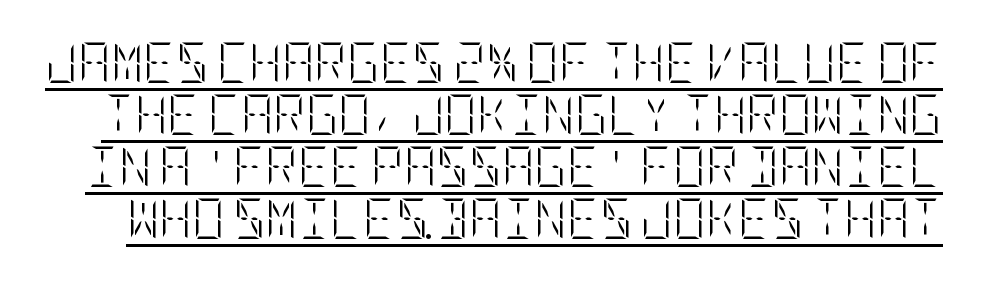
Q: Is the text bold? A: No.
Q: Is the text italic (slanted)? A: No, it is upright.
Q: Is the text underlined? A: Yes.
Q: Is the spacing between letters normal or unusually wide? A: Normal.
Q: Is the spacing between lines tight, normal or loose? A: Normal.
Q: Width (condensed, normal, or wide)? A: Condensed.
Q: Stroke contrast? A: Low.
Q: x-height? A: Large.
